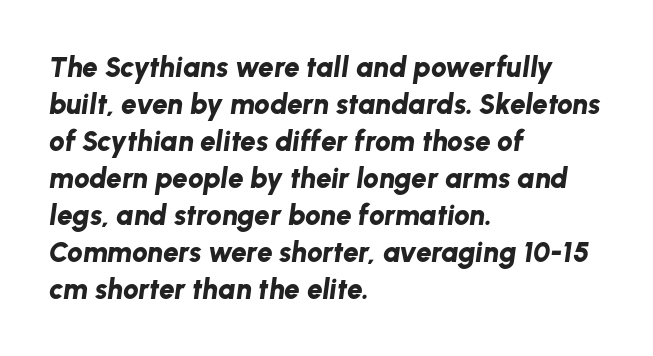
Q: Is the text bold? A: Yes.
Q: Is the text italic (slanted)? A: Yes, it leans right by about 8 degrees.
Q: Is the text underlined? A: No.
Q: How is the paragraph aligned? A: Left-aligned.
Q: Is the spacing between letters normal or unusually wide? A: Normal.
Q: Is the spacing between lines tight, normal or loose? A: Normal.
Q: Width (condensed, normal, or wide)? A: Normal.
Q: Stroke contrast? A: Low.
Q: x-height? A: Medium.
Q: Monospaced? A: No.
